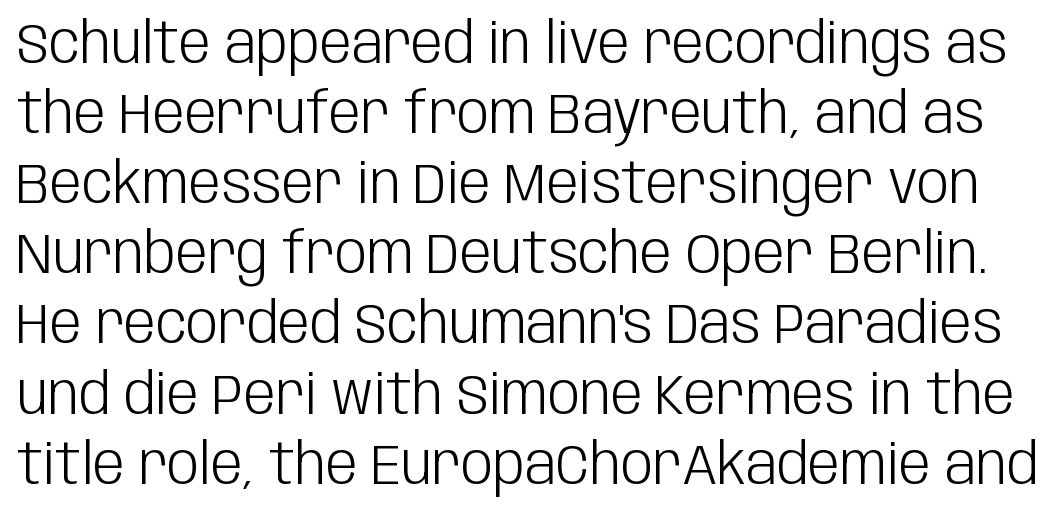
The image shows 57 px light, condensed sans-serif type, upright; set line spacing 1.23x, normal letter spacing, not underlined; low stroke contrast and a large x-height.
